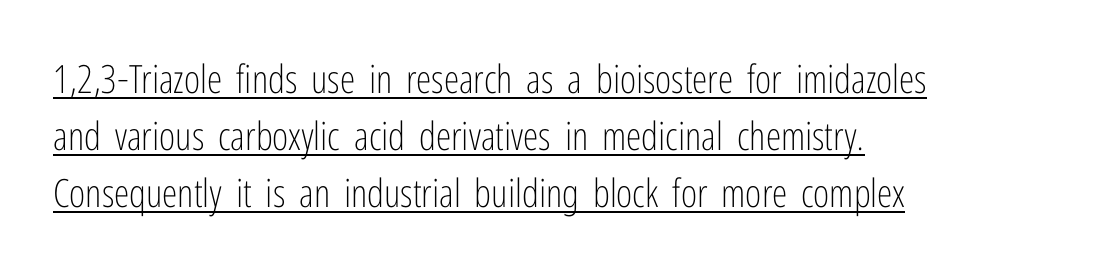
Stems here are at most as thick as an everyday book face. Serifs: no, the terminals of the letterforms are clean. Underline: present. The letters advance in unequal steps, a hallmark of proportional type. The type sits square on the baseline with zero lean. The rendering keeps characters at their native spacing.
